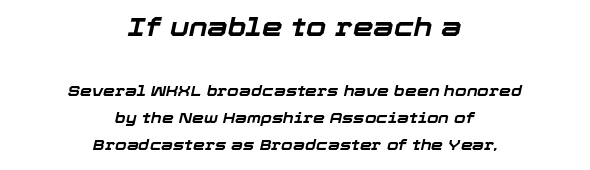
Q: Is the text bold? A: Yes.
Q: Is the text italic (slanted)? A: Yes, it leans right by about 12 degrees.
Q: Is the text underlined? A: No.
Q: How is the paragraph aligned? A: Centered.
Q: Is the spacing between letters normal or unusually wide? A: Normal.
Q: Which block of text is set in a larger size, the first (top) or the second (bottom)? A: The first (top) one.
